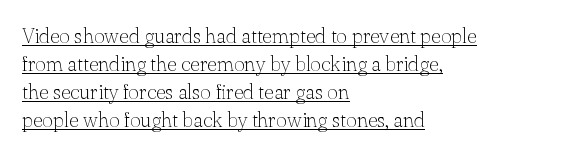
The image shows 21 px text type, upright; set left-aligned, normal line spacing (1.33x), normal letter spacing, underlined.
